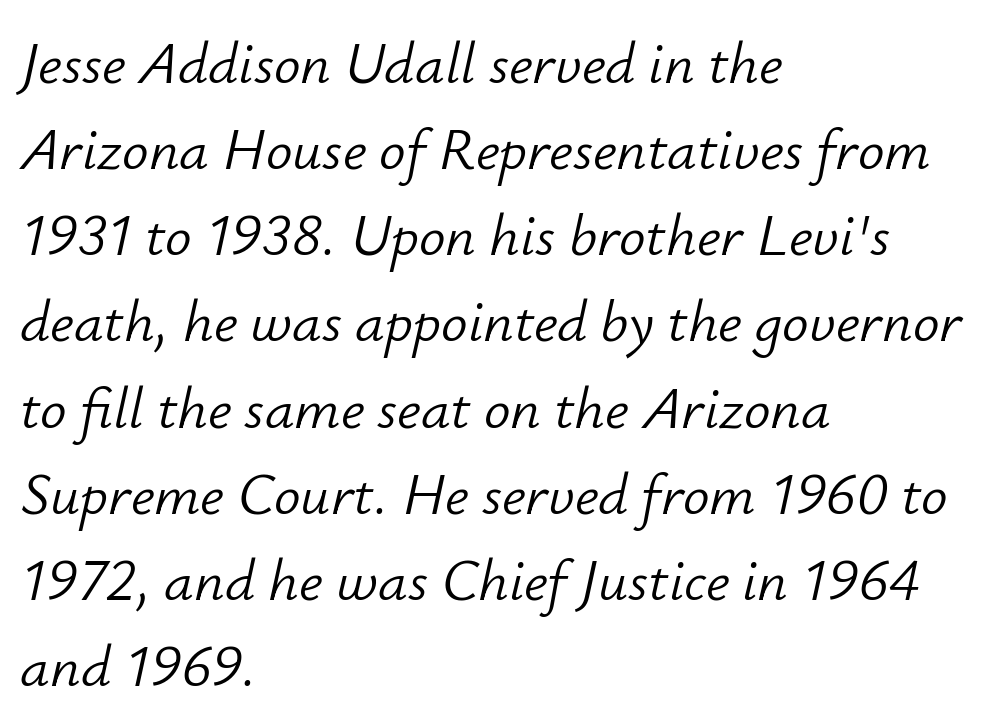
The image shows 59 px light type, italic (leaning right); set left-aligned, normal line spacing (1.46x), normal letter spacing, not underlined; low stroke contrast and a small x-height.
